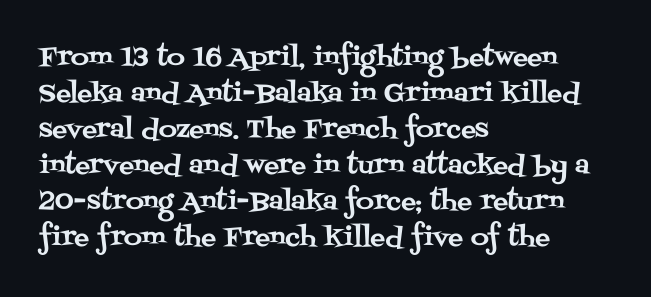
{"italic": "no", "underline": "no", "align": "left", "line_spacing": "normal", "line_spacing_ratio": 1.44, "letter_spacing": "normal", "letter_spacing_em": 0.0, "glyph_px": 25}
